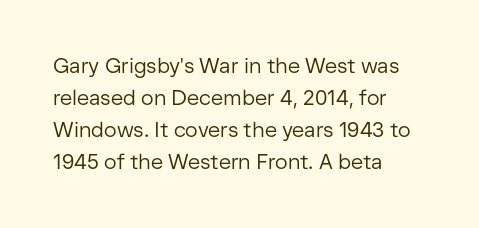
Q: Is the text bold? A: No.
Q: Is the text italic (slanted)? A: No, it is upright.
Q: Is the text underlined? A: No.
Q: How is the paragraph aligned? A: Left-aligned.
Q: Is the spacing between letters normal or unusually wide? A: Normal.
Q: Is the spacing between lines tight, normal or loose? A: Normal.
